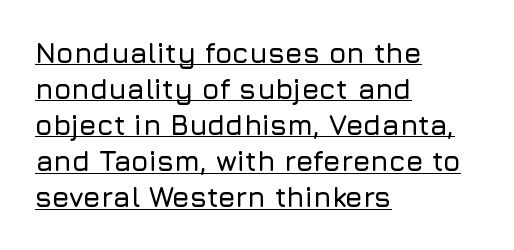
The image shows 28 px sans-serif type, upright; set left-aligned, normal line spacing (1.29x), normal letter spacing, underlined; low stroke contrast and a medium x-height.
